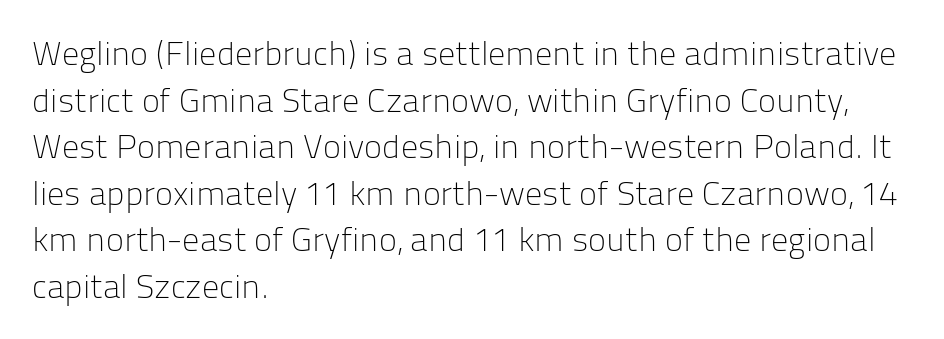
Q: Is the text bold? A: No.
Q: Is the text italic (slanted)? A: No, it is upright.
Q: Is the typeface a serif or a sans-serif typeface? A: Sans-serif.
Q: Is the text underlined? A: No.
Q: How is the paragraph aligned? A: Left-aligned.
Q: Is the spacing between letters normal or unusually wide? A: Normal.
Q: Is the spacing between lines tight, normal or loose? A: Normal.
Q: Width (condensed, normal, or wide)? A: Normal.
Q: Stroke contrast? A: Low.
Q: x-height? A: Medium.
Q: Monospaced? A: No.
